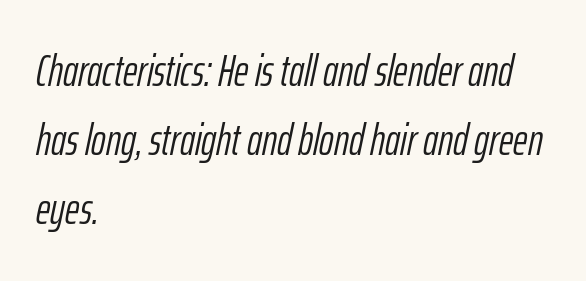
{"italic": "yes", "lean": "right", "slant_degrees": 12, "bold": "no", "weight": "light", "width": "condensed", "stroke_contrast": "low", "x_height": "medium", "monospaced": "no", "underline": "no", "align": "left", "line_spacing": "normal", "line_spacing_ratio": 1.57, "letter_spacing": "normal", "letter_spacing_em": 0.0, "glyph_px": 44}
